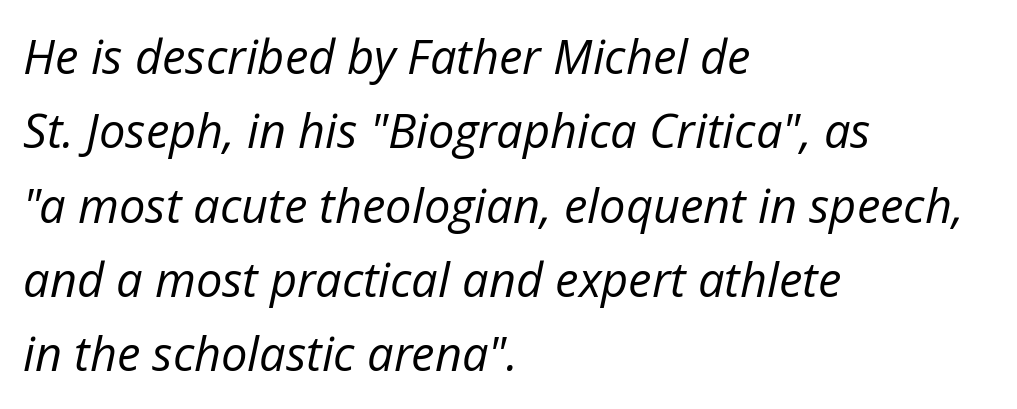
{"italic": "yes", "lean": "right", "slant_degrees": 12, "bold": "no", "weight": "regular", "width": "normal", "stroke_contrast": "low", "x_height": "medium", "monospaced": "no", "underline": "no", "align": "left", "line_spacing": "normal", "line_spacing_ratio": 1.58, "letter_spacing": "normal", "letter_spacing_em": 0.0, "glyph_px": 47}
